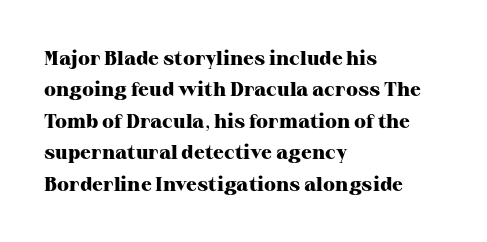
{"italic": "no", "bold": "yes", "underline": "no", "align": "left", "line_spacing": "normal", "line_spacing_ratio": 1.57, "letter_spacing": "normal", "letter_spacing_em": 0.0, "glyph_px": 20}
